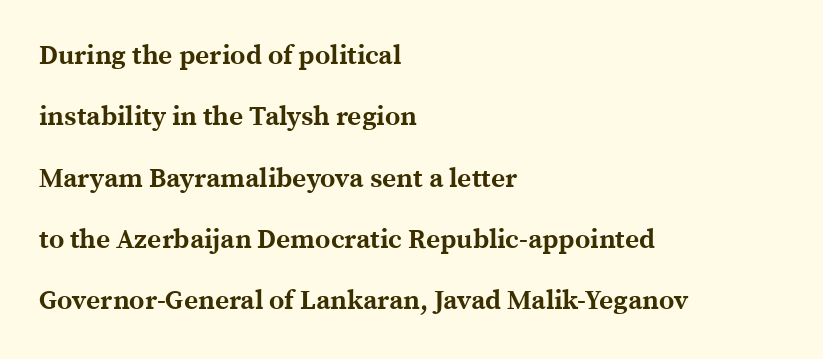
Every stem runs plumb, perpendicular to the baseline. Compared with typical body copy, the letter spacing here is the same. Beneath every word, the page is bare. Each line starts at the same left margin while the right side varies. Chunky letters — that's bold for sure.
